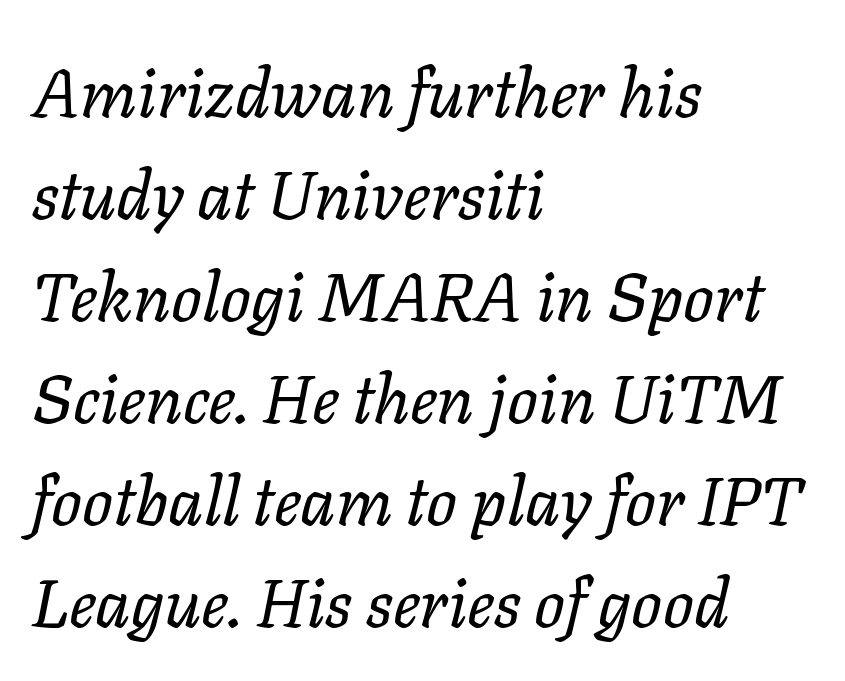
Q: Is the text bold? A: No.
Q: Is the text italic (slanted)? A: Yes, it leans right by about 11 degrees.
Q: Is the text underlined? A: No.
Q: How is the paragraph aligned? A: Left-aligned.
Q: Is the spacing between letters normal or unusually wide? A: Normal.
Q: Is the spacing between lines tight, normal or loose? A: Normal.
Q: Width (condensed, normal, or wide)? A: Normal.
Q: Stroke contrast? A: Low.
Q: x-height? A: Medium.
Q: Monospaced? A: No.
